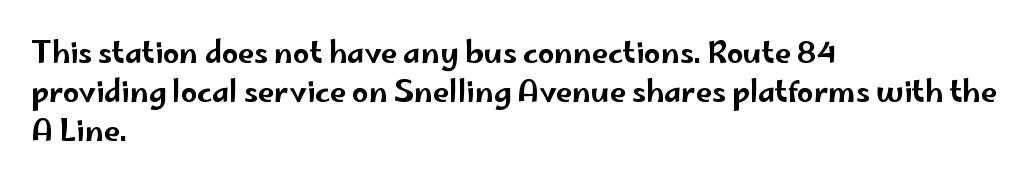
Look at the tracking — it's just the regular setting, nothing added. Rows of type keep a routine distance in the vertical direction. Just letters on the line, the space beneath them empty. The type sits square on the baseline with zero lean. The compositor pushed each line to the left boundary.
